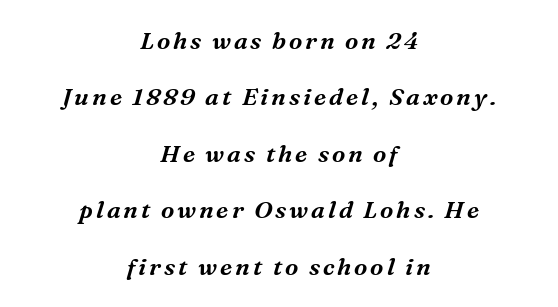
Q: Is the text italic (slanted)? A: Yes, it leans right by about 16 degrees.
Q: Is the text underlined? A: No.
Q: How is the paragraph aligned? A: Centered.
Q: Is the spacing between lines tight, normal or loose? A: Loose.
